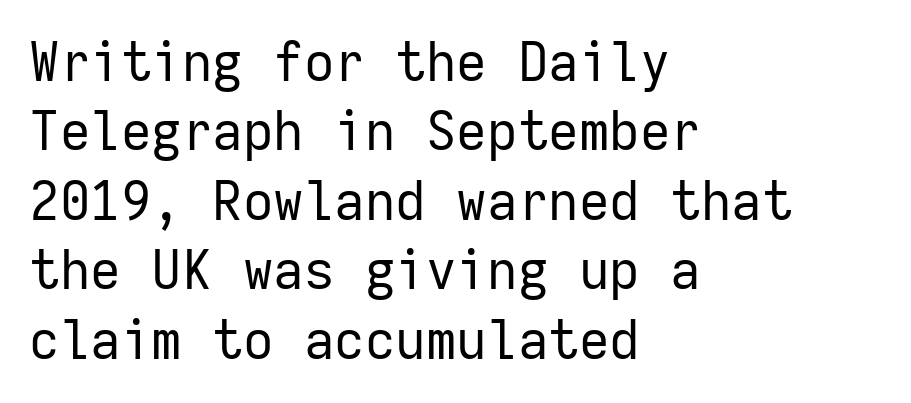
Q: Is the text bold? A: No.
Q: Is the text italic (slanted)? A: No, it is upright.
Q: Is the typeface a serif or a sans-serif typeface? A: Sans-serif.
Q: Is the text underlined? A: No.
Q: How is the paragraph aligned? A: Left-aligned.
Q: Is the spacing between letters normal or unusually wide? A: Normal.
Q: Is the spacing between lines tight, normal or loose? A: Normal.
Q: Width (condensed, normal, or wide)? A: Normal.
Q: Stroke contrast? A: Low.
Q: x-height? A: Medium.
Q: Monospaced? A: Yes.
